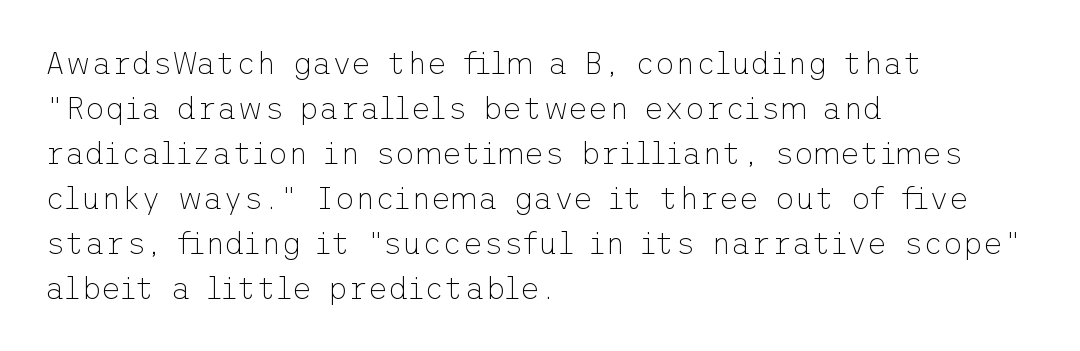
Q: Is the text bold? A: No.
Q: Is the text italic (slanted)? A: No, it is upright.
Q: Is the typeface a serif or a sans-serif typeface? A: Sans-serif.
Q: Is the text underlined? A: No.
Q: How is the paragraph aligned? A: Left-aligned.
Q: Is the spacing between letters normal or unusually wide? A: Normal.
Q: Is the spacing between lines tight, normal or loose? A: Normal.
Q: Width (condensed, normal, or wide)? A: Normal.
Q: Stroke contrast? A: Low.
Q: x-height? A: Medium.
